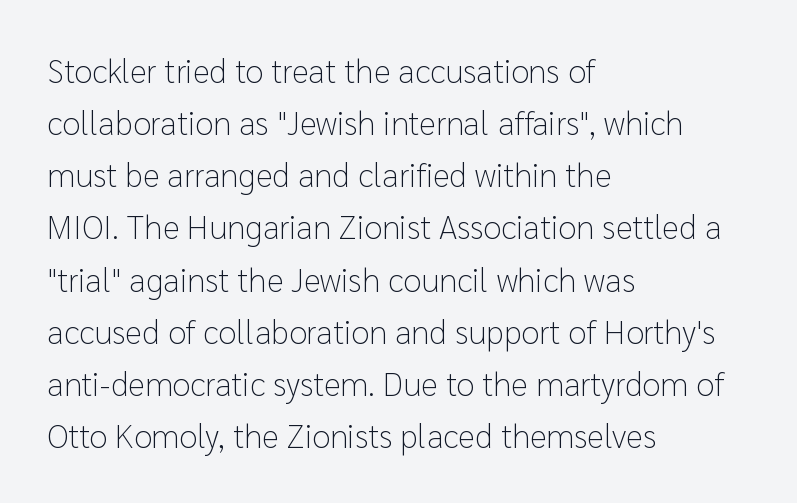
Italic: no, the glyphs are upright roman. Nope, no serifs anywhere on these letters. The area under the type is left untouched. Baseline-to-baseline distance is the conventional proportion of letter height. The paragraph shown leans on its left margin. Here the designer chose a conventional face with non-uniform glyph widths.
